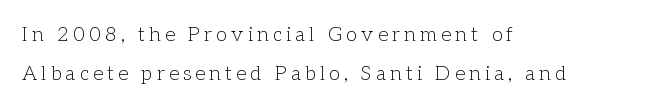
The image shows 20 px text type, upright; set left-aligned, loose line spacing (1.95x), unusually wide letter spacing (+0.21 em), not underlined.
